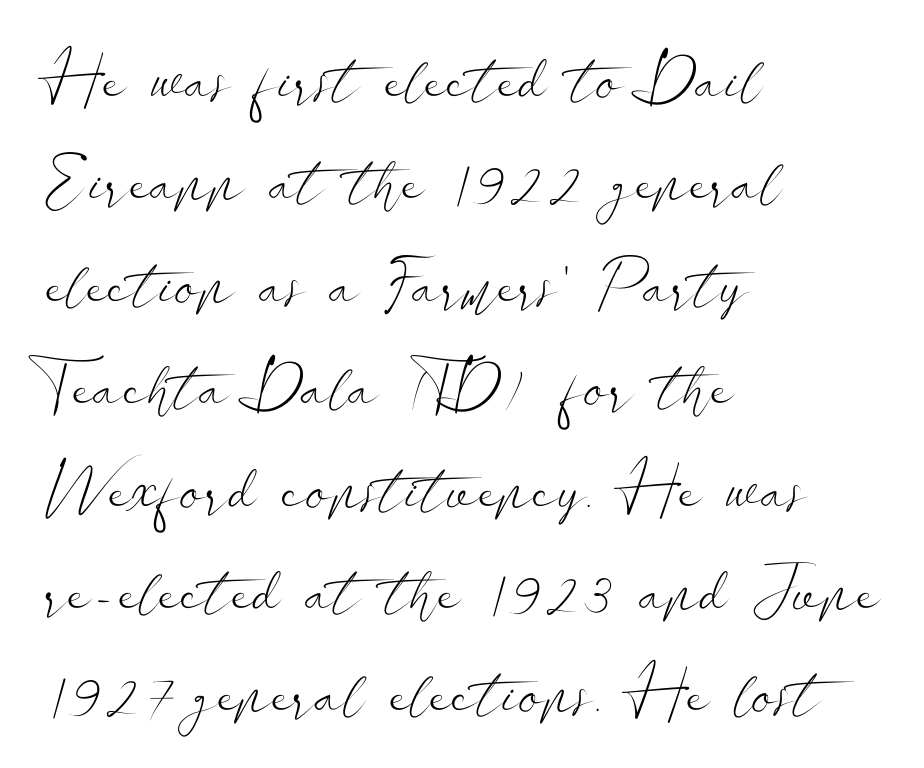
Q: Is the text bold? A: No.
Q: Is the text italic (slanted)? A: Yes.
Q: Is the typeface a serif or a sans-serif typeface? A: Sans-serif.
Q: Is the text underlined? A: No.
Q: How is the paragraph aligned? A: Left-aligned.
Q: Is the spacing between letters normal or unusually wide? A: Normal.
Q: Is the spacing between lines tight, normal or loose? A: Normal.
Q: Width (condensed, normal, or wide)? A: Wide.
Q: Stroke contrast? A: Low.
Q: x-height? A: Small.
Q: Monospaced? A: No.
